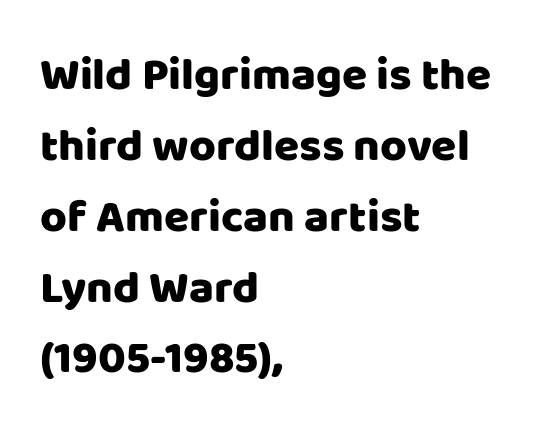
A bare baseline throughout the passage. The font family rendered here belongs to the sans-serif group. Line spacing here is normal. You could not count columns in this text — the font is proportionally spaced. It's the straight-up-and-down kind of type.
